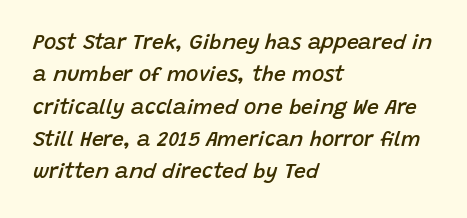
The image shows 21 px text type, italic (leaning right); set left-aligned, normal line spacing (1.54x), normal letter spacing, not underlined.
